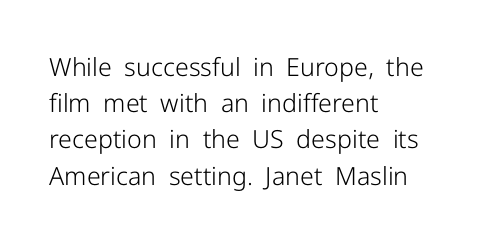
{"italic": "no", "bold": "no", "underline": "no", "align": "left", "line_spacing": "normal", "line_spacing_ratio": 1.45, "letter_spacing": "normal", "letter_spacing_em": 0.0, "glyph_px": 25}
